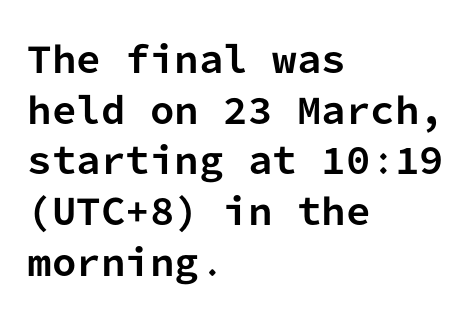
The characters look thick and weighty, a clear bold. What's the leading like? Ordinary, nothing unusual. Here the designer chose a console-style face with uniform glyph widths. Letter spacing: default. Left-aligned paragraph, ragged on the right.
